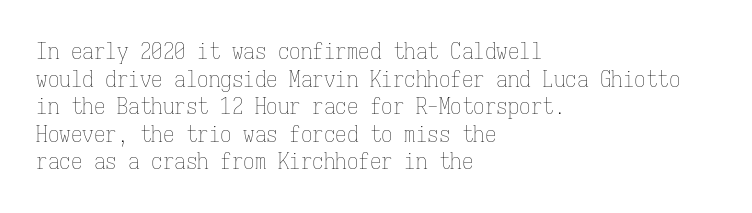
{"italic": "no", "bold": "no", "underline": "no", "align": "left", "line_spacing_ratio": 1.2, "letter_spacing": "normal", "letter_spacing_em": 0.0, "glyph_px": 23}
